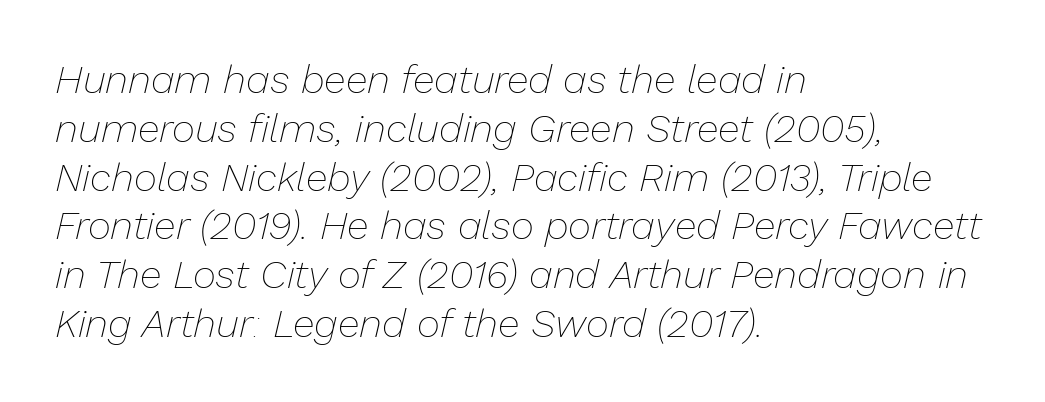
{"italic": "yes", "lean": "right", "slant_degrees": 13, "bold": "no", "weight": "thin", "width": "normal", "stroke_contrast": "low", "x_height": "medium", "monospaced": "no", "underline": "no", "align": "left", "line_spacing_ratio": 1.22, "letter_spacing": "normal", "letter_spacing_em": 0.0, "glyph_px": 40}
